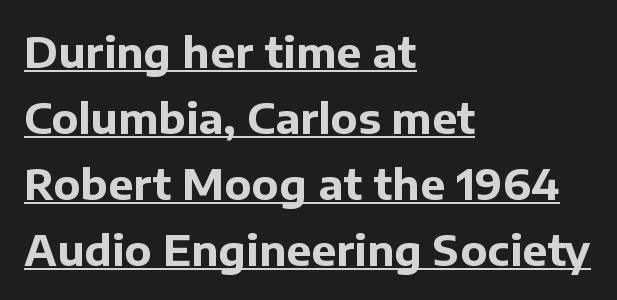
Q: Is the text bold? A: Yes.
Q: Is the text italic (slanted)? A: No, it is upright.
Q: Is the typeface a serif or a sans-serif typeface? A: Sans-serif.
Q: Is the text underlined? A: Yes.
Q: How is the paragraph aligned? A: Left-aligned.
Q: Is the spacing between letters normal or unusually wide? A: Normal.
Q: Is the spacing between lines tight, normal or loose? A: Normal.
Q: Width (condensed, normal, or wide)? A: Normal.
Q: Stroke contrast? A: Low.
Q: x-height? A: Medium.
Q: Monospaced? A: No.
